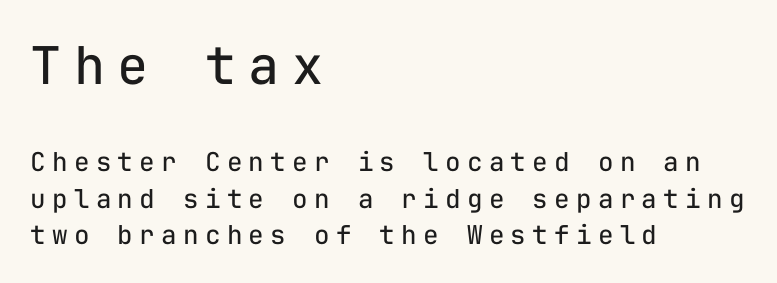
Check where the strokes stop: nothing finishes them off — pure sans. Every character sits straight up, as roman type does. Beneath every word, the page is bare. Display-style spreading of the glyphs; the letterfit is very open. The rag falls on the right side of this text block. The letters in the upper block stand taller than those in the block below.
